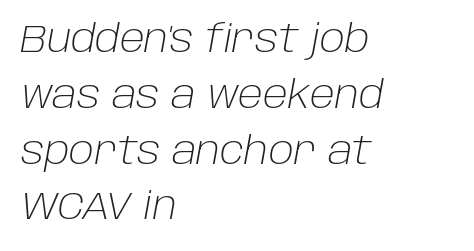
Q: Is the text bold? A: No.
Q: Is the text italic (slanted)? A: Yes, it leans right by about 10 degrees.
Q: Is the text underlined? A: No.
Q: How is the paragraph aligned? A: Left-aligned.
Q: Is the spacing between letters normal or unusually wide? A: Normal.
Q: Is the spacing between lines tight, normal or loose? A: Normal.
Q: Width (condensed, normal, or wide)? A: Normal.
Q: Stroke contrast? A: Low.
Q: x-height? A: Large.
Q: Monospaced? A: No.
